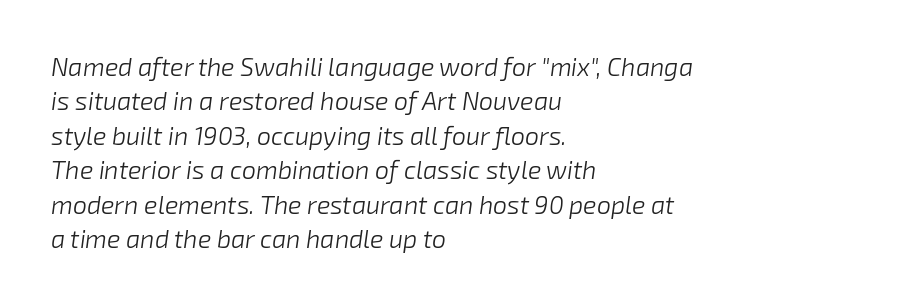
Q: Is the text bold? A: No.
Q: Is the text italic (slanted)? A: Yes, it leans right by about 8 degrees.
Q: Is the text underlined? A: No.
Q: How is the paragraph aligned? A: Left-aligned.
Q: Is the spacing between letters normal or unusually wide? A: Normal.
Q: Is the spacing between lines tight, normal or loose? A: Normal.
